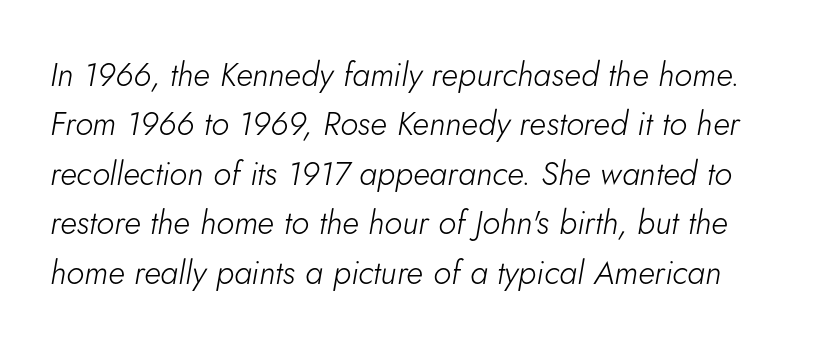
{"italic": "yes", "lean": "right", "slant_degrees": 5, "bold": "no", "weight": "light", "width": "normal", "stroke_contrast": "low", "x_height": "small", "monospaced": "no", "underline": "no", "line_spacing": "normal", "line_spacing_ratio": 1.5, "letter_spacing": "normal", "letter_spacing_em": 0.0, "glyph_px": 33}
